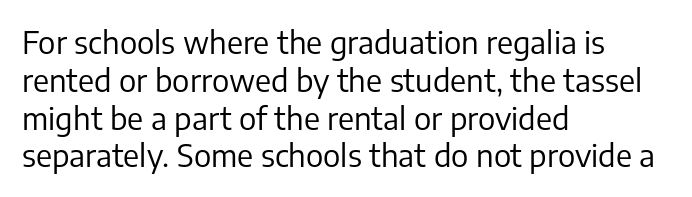
Which margin do the lines hug? The left one — the right edge is uneven. Type style note: lacks serifs. Does the lettering tilt? It doesn't — this is upright. The foot of each line stays bare and open. The horizontal fit of the characters is conventional and even.
